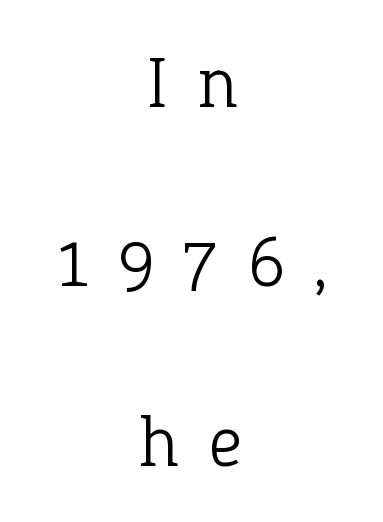
Looks like regular typesetting: each glyph gets only the width it needs. The characters are drawn with everyday or finer stroke widths. Type style note: has serifs. Tracking here is generous; glyphs stand well apart from one another. Neither beginnings nor endings align; midpoints do. Just letters on the line, the space beneath them empty.
